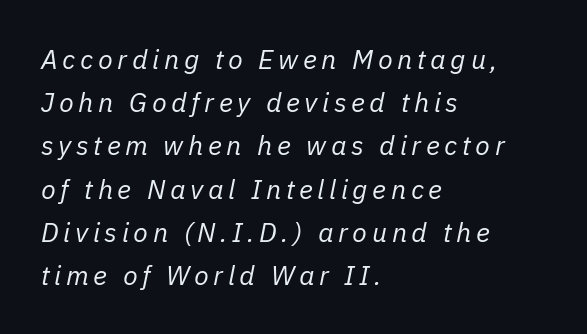
Q: Is the text bold? A: No.
Q: Is the text italic (slanted)? A: Yes, it leans right by about 11 degrees.
Q: Is the text underlined? A: No.
Q: How is the paragraph aligned? A: Left-aligned.
Q: Is the spacing between lines tight, normal or loose? A: Normal.
